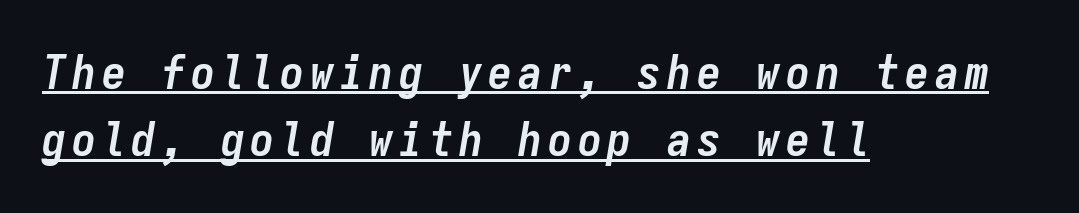
{"italic": "yes", "lean": "right", "slant_degrees": 9, "bold": "yes", "weight": "semibold", "width": "condensed", "stroke_contrast": "low", "x_height": "medium", "monospaced": "yes", "underline": "yes", "align": "left", "line_spacing": "normal", "line_spacing_ratio": 1.4, "glyph_px": 48}
